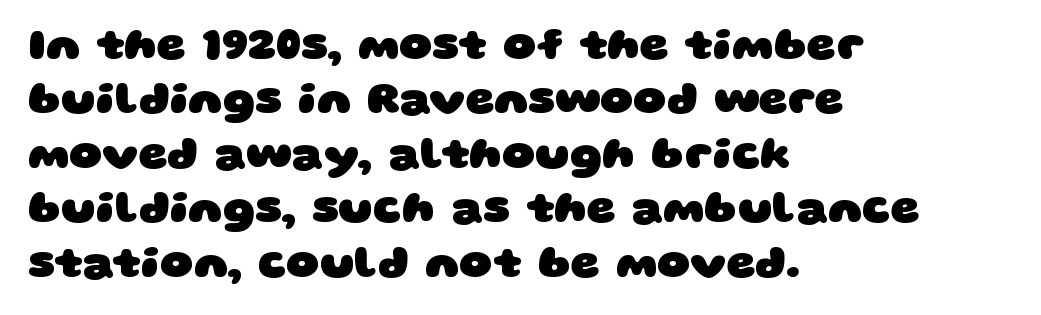
{"serif": "no", "bold": "yes", "weight": "heavy", "width": "wide", "stroke_contrast": "low", "x_height": "large", "monospaced": "no", "underline": "no", "align": "left", "line_spacing_ratio": 1.21, "letter_spacing": "normal", "letter_spacing_em": 0.0, "glyph_px": 45}
